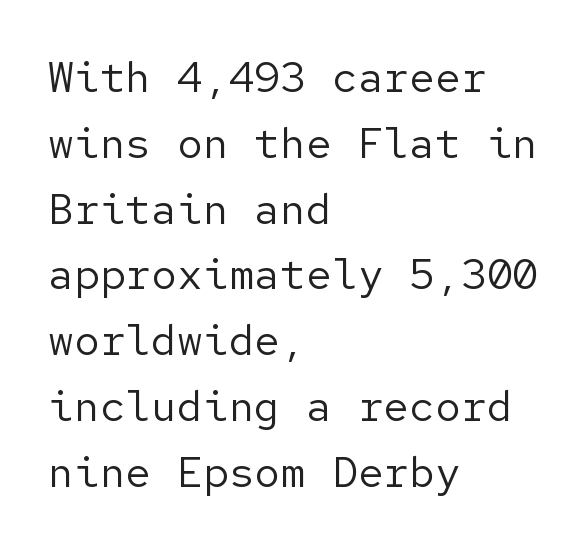
The image shows 43 px regular-weight sans-serif type, upright; set left-aligned, normal line spacing (1.53x), normal letter spacing, not underlined; low stroke contrast and a medium x-height.
